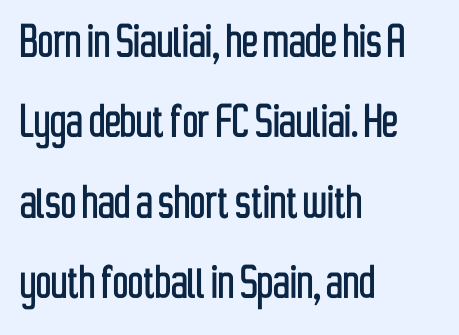
The image shows 54 px condensed sans-serif type, upright; set left-aligned, normal line spacing (1.49x), normal letter spacing, not underlined; low stroke contrast and a medium x-height.
